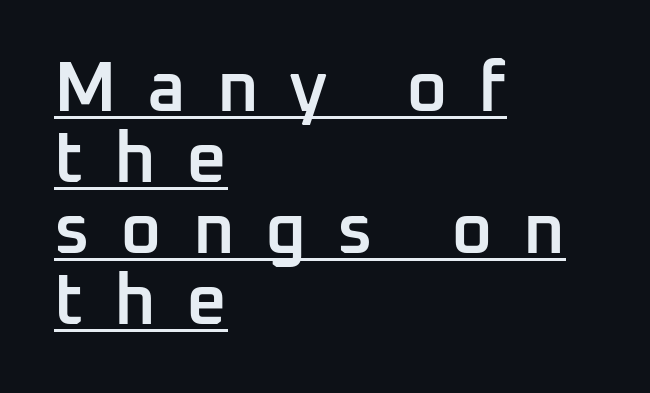
Does the copy run flush right? No — it runs flush left. Tall strokes in this sample are plumb rather than angled. If you measured baseline to baseline, you'd find a short distance. Summary of weight: moderately heavy, a semibold. Has an underline been added? It has.
